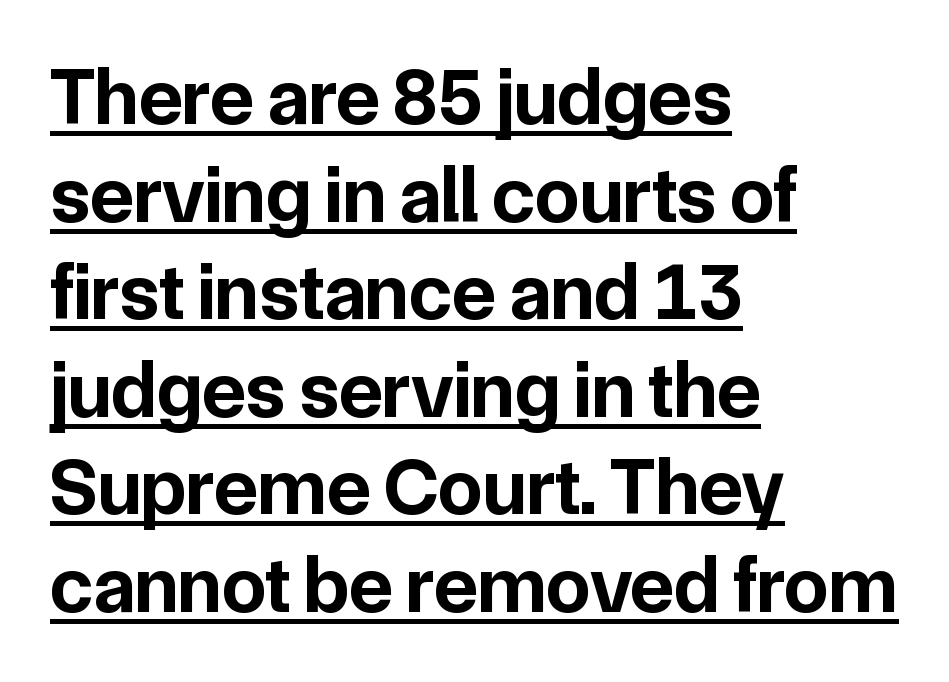
Q: Is the text bold? A: Yes.
Q: Is the text italic (slanted)? A: No, it is upright.
Q: Is the typeface a serif or a sans-serif typeface? A: Sans-serif.
Q: Is the text underlined? A: Yes.
Q: How is the paragraph aligned? A: Left-aligned.
Q: Is the spacing between letters normal or unusually wide? A: Normal.
Q: Width (condensed, normal, or wide)? A: Normal.
Q: Stroke contrast? A: Low.
Q: x-height? A: Medium.
Q: Monospaced? A: No.
